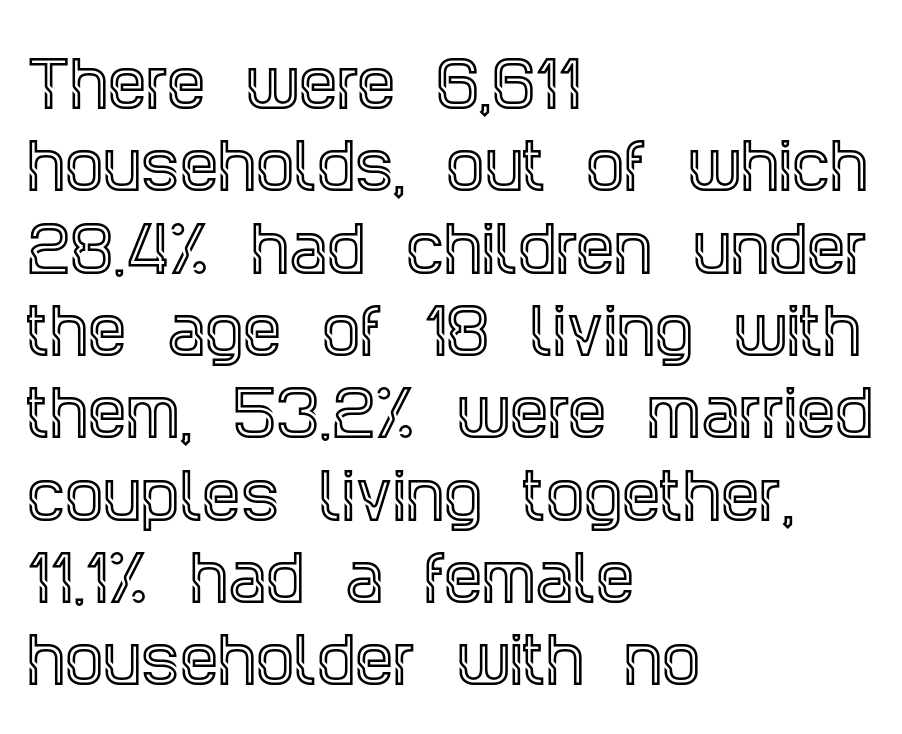
Q: Is the text italic (slanted)? A: No, it is upright.
Q: Is the typeface a serif or a sans-serif typeface? A: Serif.
Q: Is the text underlined? A: No.
Q: How is the paragraph aligned? A: Left-aligned.
Q: Is the spacing between letters normal or unusually wide? A: Normal.
Q: Is the spacing between lines tight, normal or loose? A: Normal.
Q: Width (condensed, normal, or wide)? A: Condensed.
Q: x-height? A: Large.
Q: Monospaced? A: No.
